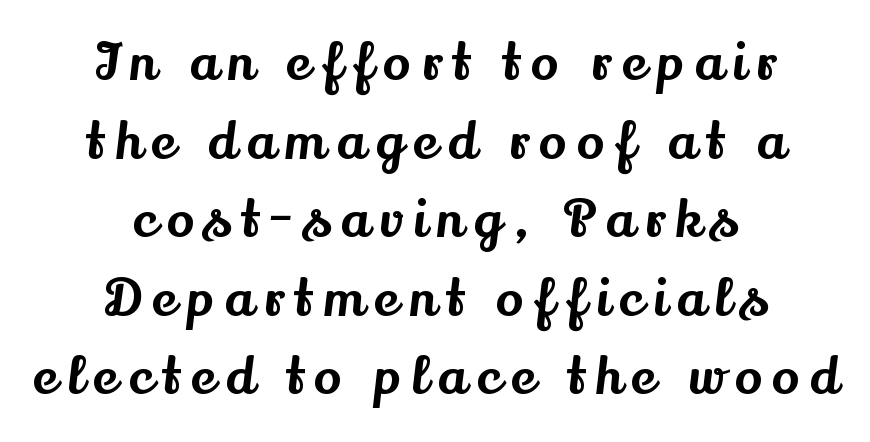
Letters rest on an invisible, unmarked baseline. Baseline-to-baseline distance is the conventional proportion of letter height. One-word summary of the alignment: center. Little horizontal feet cap the strokes, marking this as serif type. Do the characters align in a grid? No, the font is proportional.
